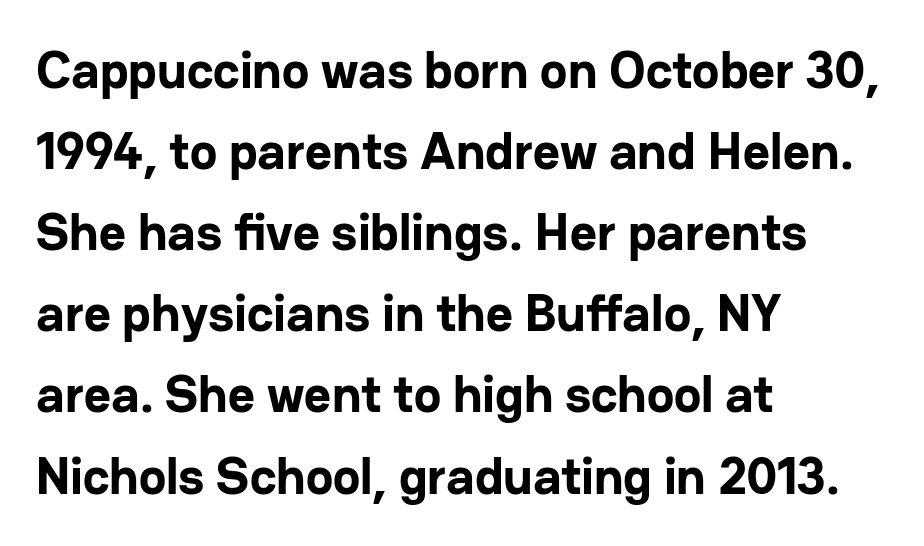
The image shows 52 px bold sans-serif type, upright; set left-aligned, normal line spacing (1.56x), normal letter spacing, not underlined; low stroke contrast and a medium x-height.
